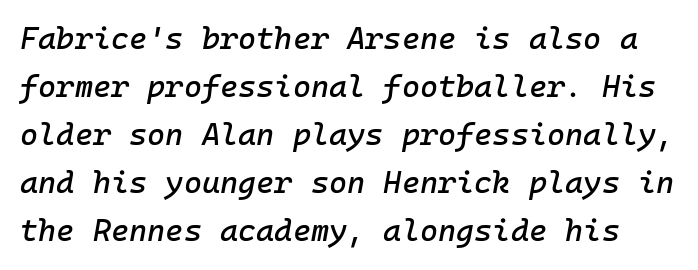
{"italic": "yes", "lean": "right", "slant_degrees": 10, "width": "normal", "stroke_contrast": "low", "x_height": "medium", "monospaced": "yes", "underline": "no", "line_spacing": "normal", "line_spacing_ratio": 1.55, "letter_spacing": "normal", "letter_spacing_em": 0.0, "glyph_px": 31}
